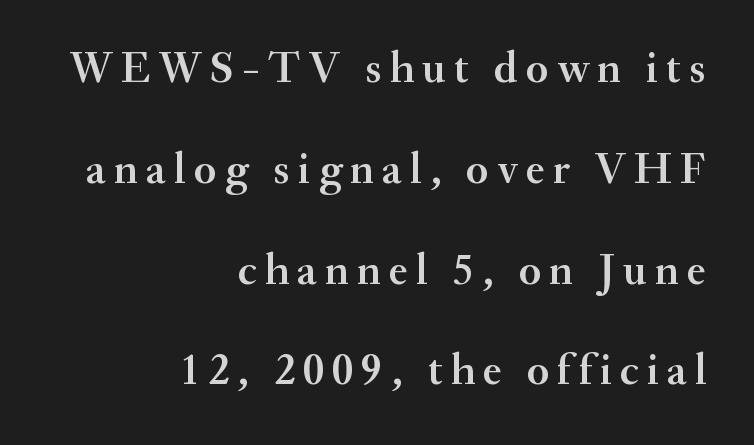
The image shows 45 px serif type, upright; set right-aligned, loose line spacing (2.24x), not underlined; medium stroke contrast and a small x-height.
